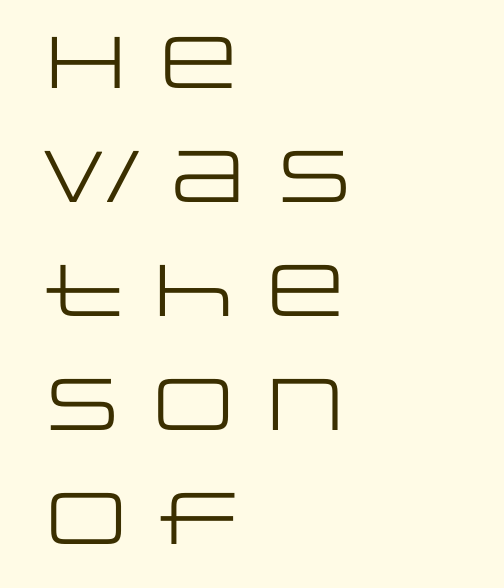
Q: Is the text bold? A: No.
Q: Is the text italic (slanted)? A: No, it is upright.
Q: Is the typeface a serif or a sans-serif typeface? A: Sans-serif.
Q: Is the text underlined? A: No.
Q: How is the paragraph aligned? A: Left-aligned.
Q: Is the spacing between letters normal or unusually wide? A: Normal.
Q: Is the spacing between lines tight, normal or loose? A: Normal.
Q: Width (condensed, normal, or wide)? A: Wide.
Q: Stroke contrast? A: Low.
Q: x-height? A: Large.
Q: Monospaced? A: No.
